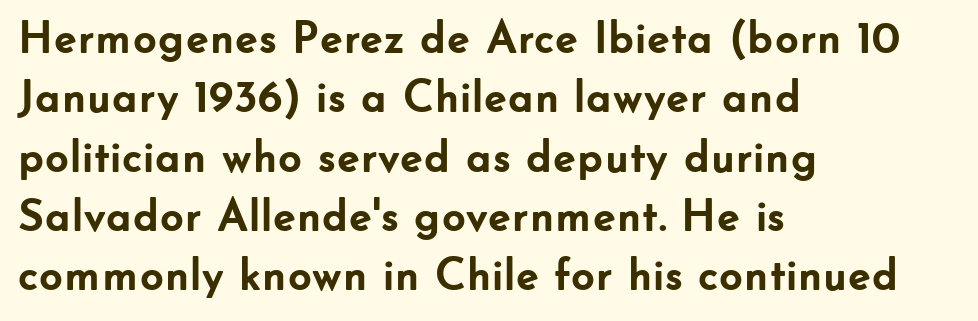
Q: Is the text bold? A: Yes.
Q: Is the text italic (slanted)? A: No, it is upright.
Q: Is the typeface a serif or a sans-serif typeface? A: Sans-serif.
Q: Is the text underlined? A: No.
Q: How is the paragraph aligned? A: Left-aligned.
Q: Is the spacing between letters normal or unusually wide? A: Normal.
Q: Is the spacing between lines tight, normal or loose? A: Normal.
Q: Width (condensed, normal, or wide)? A: Normal.
Q: Stroke contrast? A: Low.
Q: x-height? A: Small.
Q: Monospaced? A: No.
